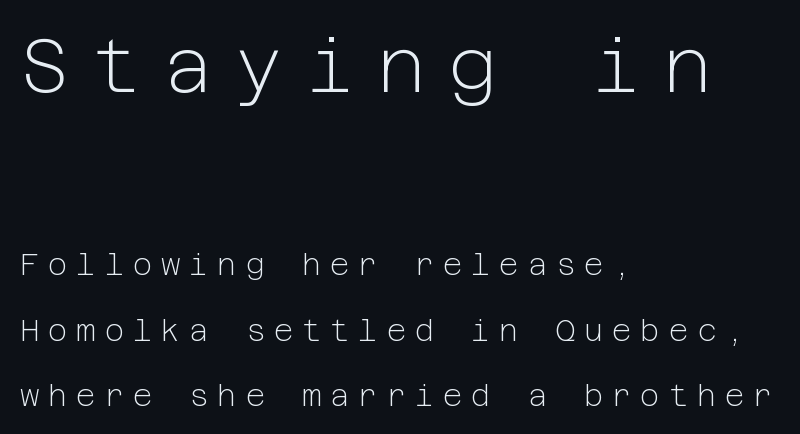
Compared with a typical body face, this is equally light or lighter still. You get the large type first, then a drop to smaller type. The compositor pushed each line to the left boundary. The font's upright variant was chosen for this text. The line-height multiplier appears high, well above default. Anything drawn beneath the words? Only blank space.
